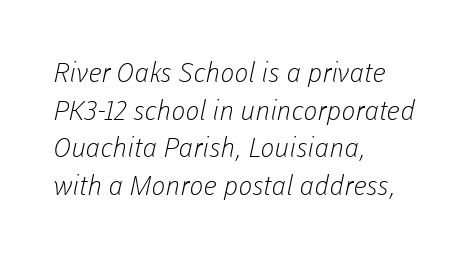
Q: Is the text bold? A: No.
Q: Is the text underlined? A: No.
Q: How is the paragraph aligned? A: Left-aligned.
Q: Is the spacing between letters normal or unusually wide? A: Normal.
Q: Is the spacing between lines tight, normal or loose? A: Normal.
